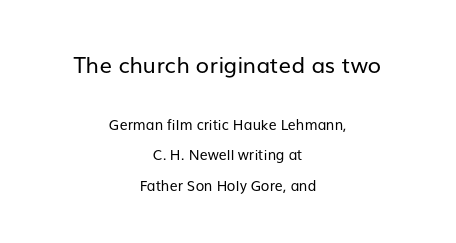
Q: Is the text bold? A: No.
Q: Is the text italic (slanted)? A: No, it is upright.
Q: Is the text underlined? A: No.
Q: How is the paragraph aligned? A: Centered.
Q: Is the spacing between letters normal or unusually wide? A: Normal.
Q: Is the spacing between lines tight, normal or loose? A: Loose.
Q: Which block of text is set in a larger size, the first (top) or the second (bottom)? A: The first (top) one.
